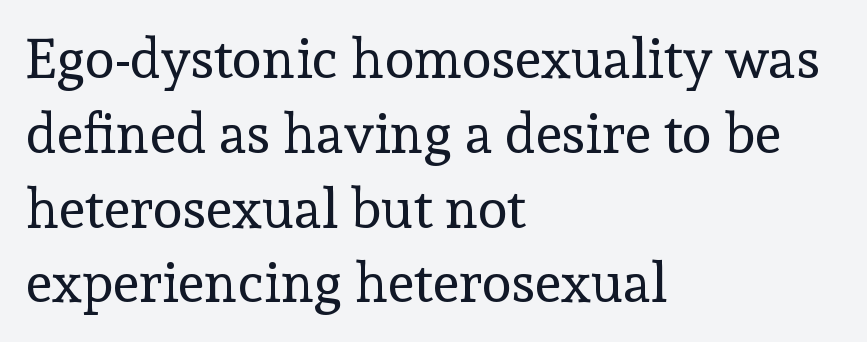
{"serif": "yes", "italic": "no", "bold": "no", "weight": "regular", "width": "normal", "x_height": "medium", "monospaced": "no", "underline": "no", "align": "left", "line_spacing": "normal", "line_spacing_ratio": 1.36, "letter_spacing": "normal", "letter_spacing_em": 0.0, "glyph_px": 55}
